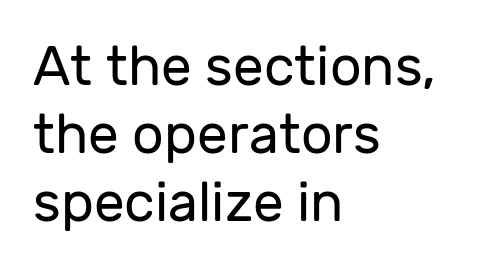
Character widths vary here, with narrow letters taking less room than wide ones. Stroke terminals: plain, sans-serif. Do the letters lean? They stand straight. Line starts are locked; line ends wander.
